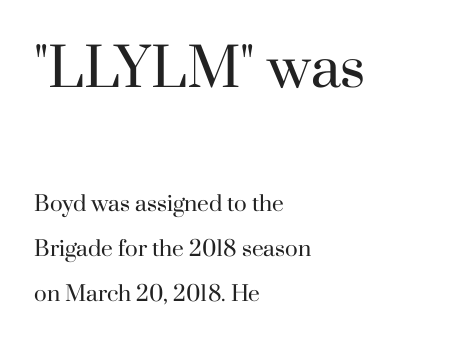
Q: Is the text bold? A: No.
Q: Is the text italic (slanted)? A: No, it is upright.
Q: Is the typeface a serif or a sans-serif typeface? A: Serif.
Q: Is the text underlined? A: No.
Q: How is the paragraph aligned? A: Left-aligned.
Q: Is the spacing between letters normal or unusually wide? A: Normal.
Q: Is the spacing between lines tight, normal or loose? A: Loose.
Q: Which block of text is set in a larger size, the first (top) or the second (bottom)? A: The first (top) one.
Q: Width (condensed, normal, or wide)? A: Normal.
Q: Stroke contrast? A: High.
Q: x-height? A: Small.
Q: Monospaced? A: No.
